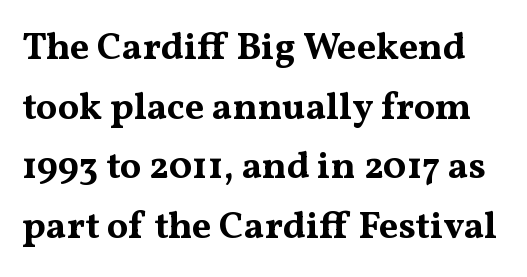
The image shows 38 px bold, wide serif type, upright; set normal line spacing (1.57x), normal letter spacing, not underlined; medium stroke contrast and a medium x-height.
